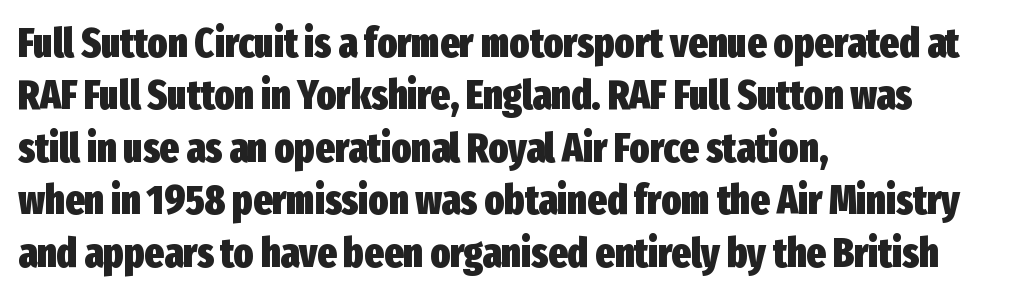
{"serif": "no", "italic": "no", "bold": "yes", "weight": "heavy", "width": "condensed", "stroke_contrast": "low", "x_height": "medium", "monospaced": "no", "underline": "no", "align": "left", "line_spacing": "normal", "line_spacing_ratio": 1.28, "letter_spacing": "normal", "letter_spacing_em": 0.0, "glyph_px": 41}
